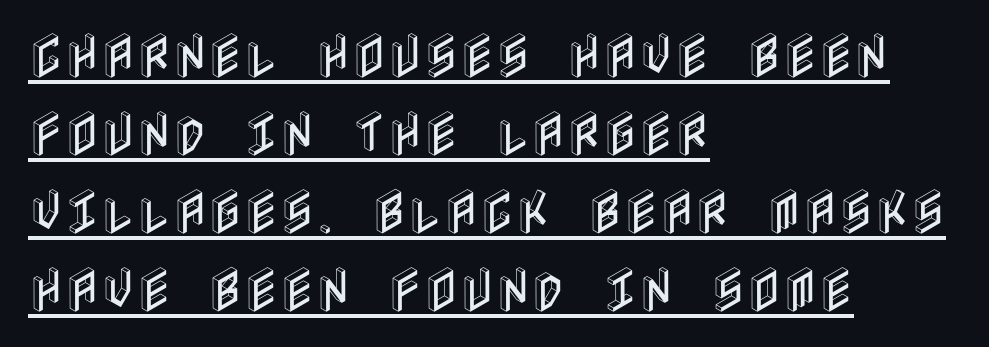
Q: Is the text italic (slanted)? A: No, it is upright.
Q: Is the text underlined? A: Yes.
Q: How is the paragraph aligned? A: Left-aligned.
Q: Is the spacing between letters normal or unusually wide? A: Normal.
Q: Is the spacing between lines tight, normal or loose? A: Normal.
Q: Width (condensed, normal, or wide)? A: Condensed.
Q: x-height? A: Large.
